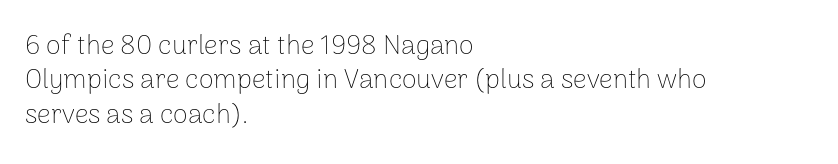
The image shows 27 px text type, upright; set left-aligned, normal line spacing (1.27x), normal letter spacing, not underlined.
